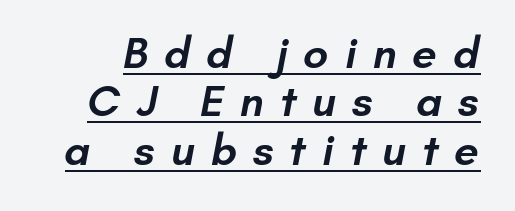
The image shows 44 px semibold sans-serif type; set tight line spacing (1.1x), unusually wide letter spacing (+0.36 em), underlined; low stroke contrast and a small x-height.
